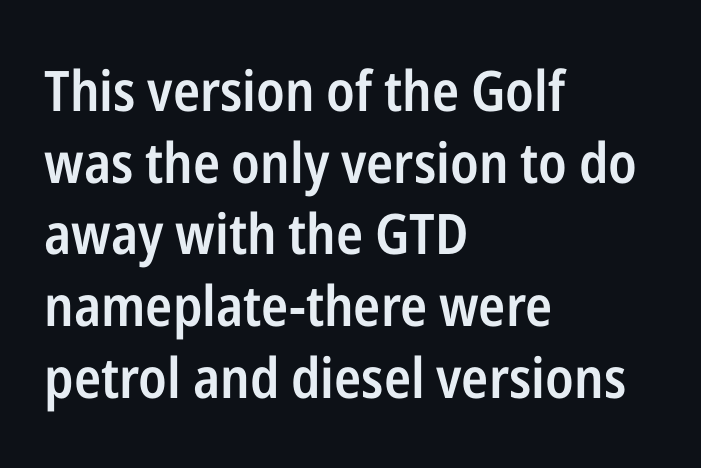
{"serif": "no", "italic": "no", "bold": "semi", "weight": "semibold", "width": "condensed", "stroke_contrast": "low", "x_height": "medium", "monospaced": "no", "underline": "no", "align": "left", "line_spacing": "normal", "line_spacing_ratio": 1.28, "letter_spacing": "normal", "letter_spacing_em": 0.0, "glyph_px": 56}
